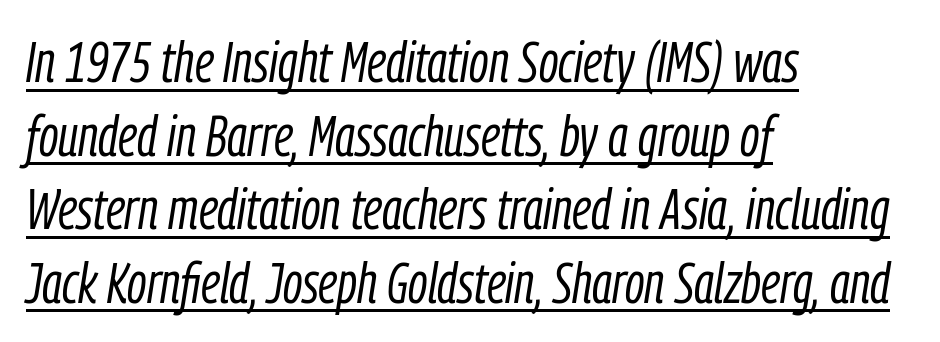
The image shows 57 px light, condensed type, italic (leaning right); set left-aligned, normal line spacing (1.29x), normal letter spacing, underlined; low stroke contrast and a medium x-height.
